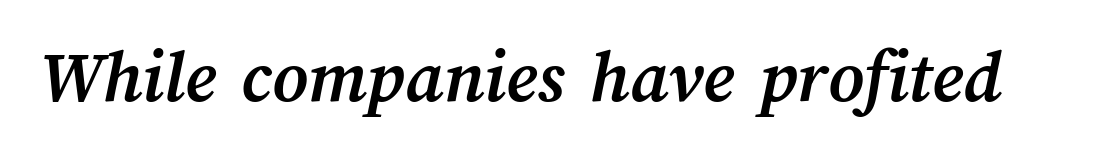
The image shows 76 px semibold type; set normal letter spacing, not underlined; medium stroke contrast and a medium x-height.
